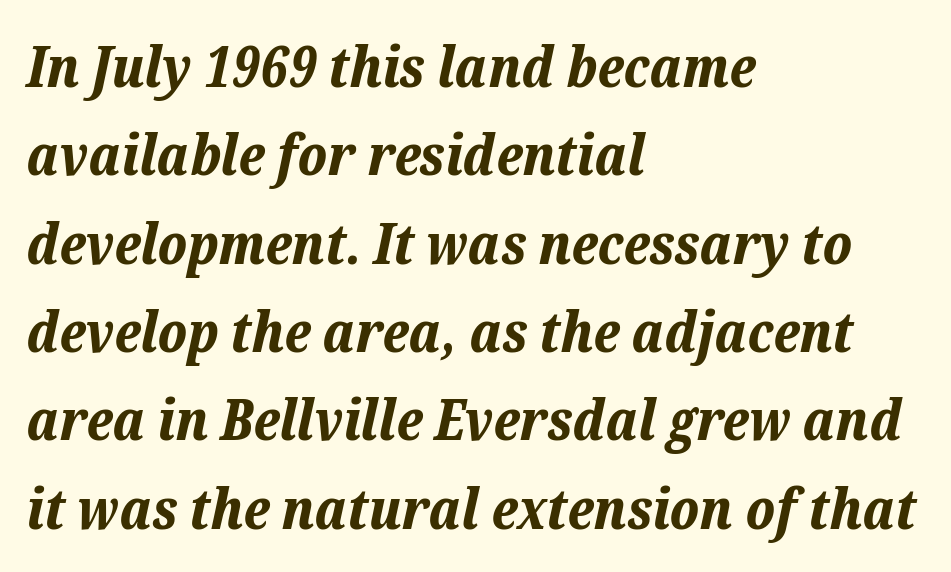
{"italic": "yes", "lean": "right", "slant_degrees": 12, "bold": "yes", "weight": "bold", "width": "normal", "stroke_contrast": "low", "x_height": "medium", "monospaced": "no", "underline": "no", "align": "left", "line_spacing": "normal", "line_spacing_ratio": 1.55, "letter_spacing": "normal", "letter_spacing_em": 0.0, "glyph_px": 57}
